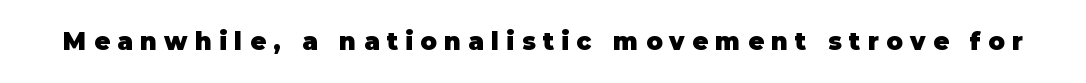
Nobody drew a line under any word here. Weight check: bold — yes, fully. A typesetter would mark this as roman, not italic. The horizontal fit of the characters is loose and conspicuously gappy.
